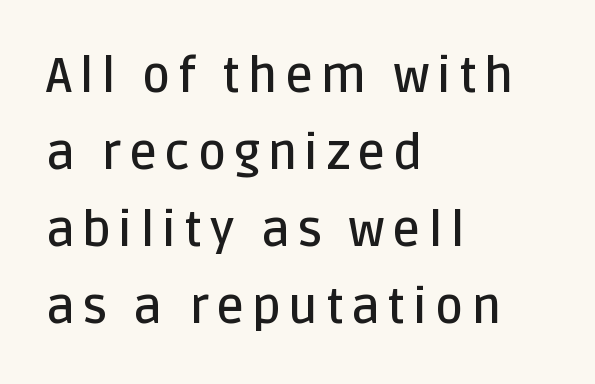
The image shows 49 px semibold sans-serif type, upright; set left-aligned, normal line spacing (1.57x), not underlined; low stroke contrast and a large x-height.
